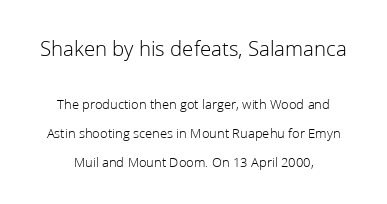
Scale decreases going downward across the two blocks. The lines in this sample share a center point and differ in where they start and stop. Lines of text with bare space underneath. Students, observe: this is what heavily led, spacious text looks like. Caption: standard tracking, unaltered.
